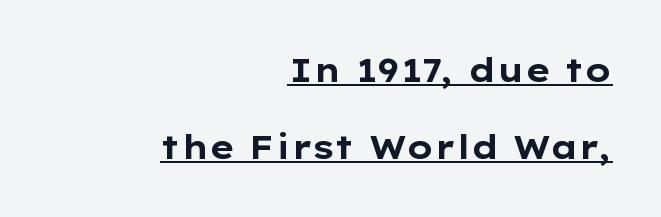
Q: Is the text bold? A: Yes.
Q: Is the text italic (slanted)? A: No, it is upright.
Q: Is the typeface a serif or a sans-serif typeface? A: Sans-serif.
Q: Is the text underlined? A: Yes.
Q: How is the paragraph aligned? A: Right-aligned.
Q: Is the spacing between letters normal or unusually wide? A: Normal.
Q: Is the spacing between lines tight, normal or loose? A: Loose.
Q: Width (condensed, normal, or wide)? A: Wide.
Q: Stroke contrast? A: Low.
Q: x-height? A: Medium.
Q: Monospaced? A: No.
